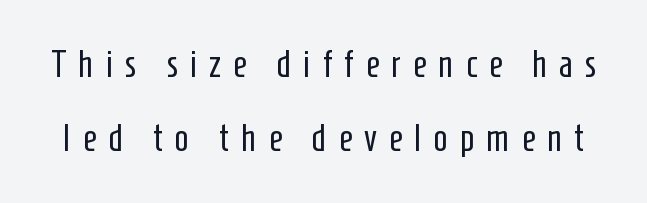
Q: Is the text bold? A: No.
Q: Is the text italic (slanted)? A: No, it is upright.
Q: Is the typeface a serif or a sans-serif typeface? A: Sans-serif.
Q: Is the text underlined? A: No.
Q: Is the spacing between letters normal or unusually wide? A: Unusually wide.
Q: Is the spacing between lines tight, normal or loose? A: Loose.
Q: Width (condensed, normal, or wide)? A: Condensed.
Q: Stroke contrast? A: Low.
Q: x-height? A: Medium.
Q: Monospaced? A: No.
